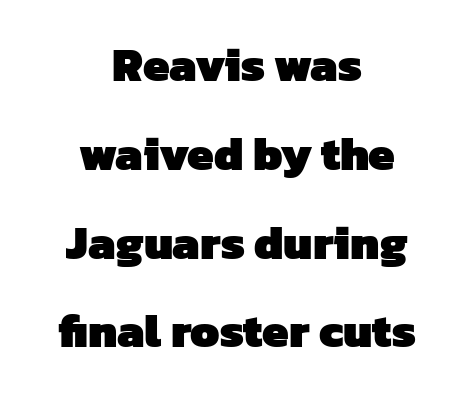
{"serif": "no", "bold": "yes", "weight": "heavy", "width": "normal", "stroke_contrast": "low", "x_height": "medium", "monospaced": "no", "underline": "no", "align": "center", "line_spacing_ratio": 1.89, "letter_spacing": "normal", "letter_spacing_em": 0.0, "glyph_px": 47}
